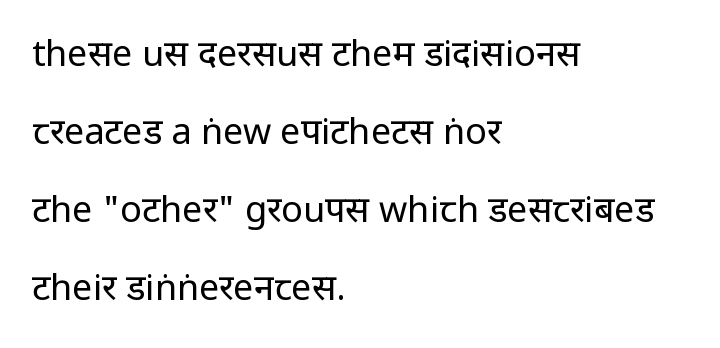
Q: Is the text bold? A: No.
Q: Is the text italic (slanted)? A: No, it is upright.
Q: Is the typeface a serif or a sans-serif typeface? A: Sans-serif.
Q: Is the text underlined? A: No.
Q: How is the paragraph aligned? A: Left-aligned.
Q: Is the spacing between letters normal or unusually wide? A: Normal.
Q: Is the spacing between lines tight, normal or loose? A: Loose.
Q: Width (condensed, normal, or wide)? A: Condensed.
Q: Stroke contrast? A: Low.
